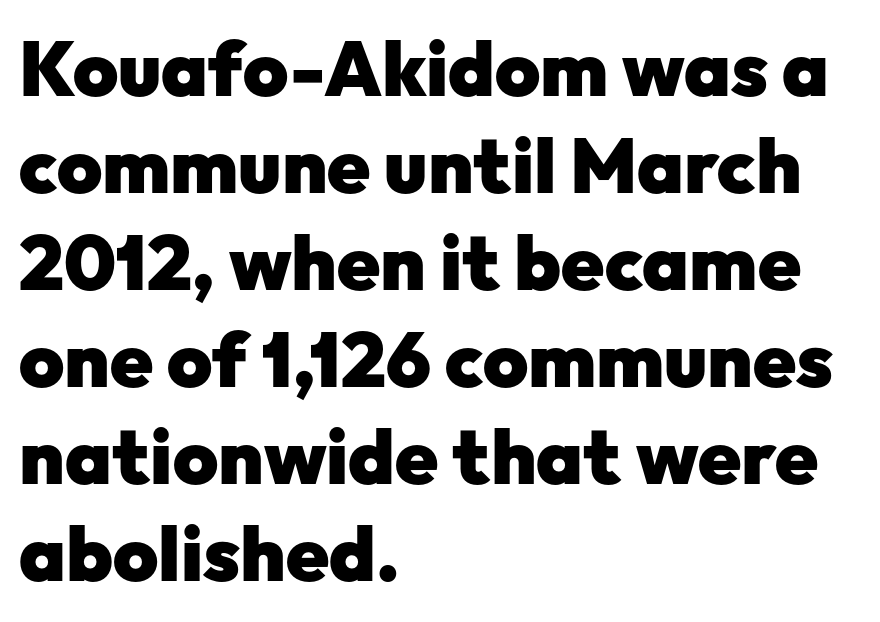
Q: Is the text bold? A: Yes.
Q: Is the text italic (slanted)? A: No, it is upright.
Q: Is the typeface a serif or a sans-serif typeface? A: Sans-serif.
Q: Is the text underlined? A: No.
Q: How is the paragraph aligned? A: Left-aligned.
Q: Is the spacing between letters normal or unusually wide? A: Normal.
Q: Is the spacing between lines tight, normal or loose? A: Normal.
Q: Width (condensed, normal, or wide)? A: Normal.
Q: Stroke contrast? A: Low.
Q: x-height? A: Medium.
Q: Monospaced? A: No.
